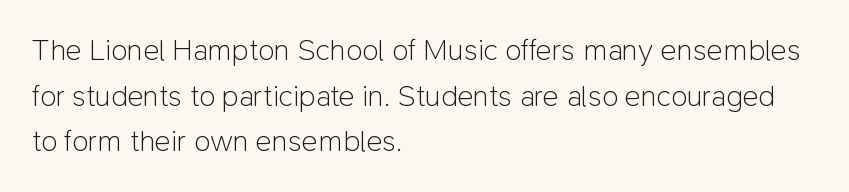
Q: Is the text bold? A: No.
Q: Is the text italic (slanted)? A: No, it is upright.
Q: Is the typeface a serif or a sans-serif typeface? A: Sans-serif.
Q: Is the text underlined? A: No.
Q: How is the paragraph aligned? A: Left-aligned.
Q: Is the spacing between letters normal or unusually wide? A: Normal.
Q: Is the spacing between lines tight, normal or loose? A: Normal.
Q: Width (condensed, normal, or wide)? A: Normal.
Q: Stroke contrast? A: Low.
Q: x-height? A: Medium.
Q: Monospaced? A: No.
